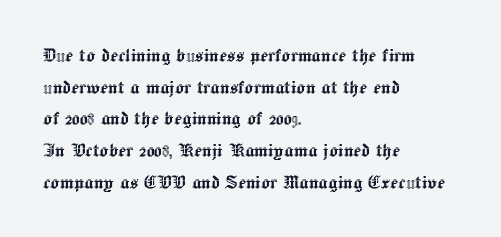
The image shows 23 px text type, upright; set left-aligned, normal line spacing (1.38x), normal letter spacing, not underlined.
